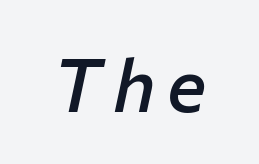
{"italic": "yes", "lean": "right", "slant_degrees": 12, "bold": "semi", "weight": "semibold", "width": "normal", "stroke_contrast": "low", "x_height": "medium", "monospaced": "no", "underline": "no", "glyph_px": 74}
